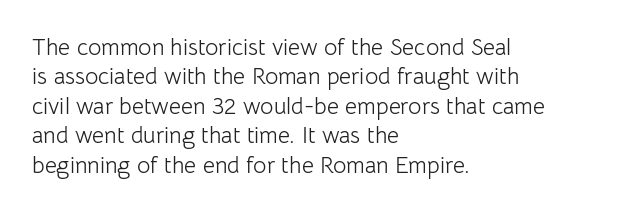
The image shows 23 px text type, upright; set left-aligned, normal line spacing (1.28x), normal letter spacing, not underlined.
